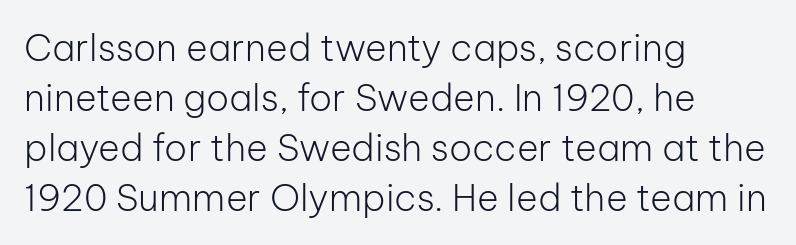
The image shows 37 px light sans-serif type, upright; set left-aligned, normal line spacing (1.35x), normal letter spacing, not underlined; low stroke contrast and a medium x-height.
